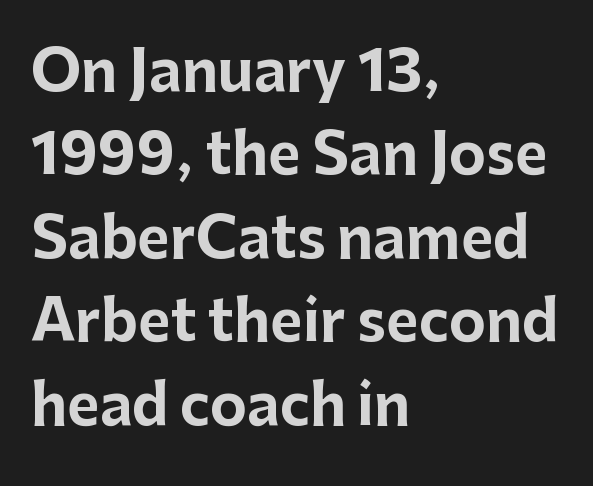
Q: Is the text bold? A: Yes.
Q: Is the text italic (slanted)? A: No, it is upright.
Q: Is the typeface a serif or a sans-serif typeface? A: Sans-serif.
Q: Is the text underlined? A: No.
Q: How is the paragraph aligned? A: Left-aligned.
Q: Is the spacing between letters normal or unusually wide? A: Normal.
Q: Is the spacing between lines tight, normal or loose? A: Normal.
Q: Width (condensed, normal, or wide)? A: Normal.
Q: Stroke contrast? A: Low.
Q: x-height? A: Medium.
Q: Monospaced? A: No.
